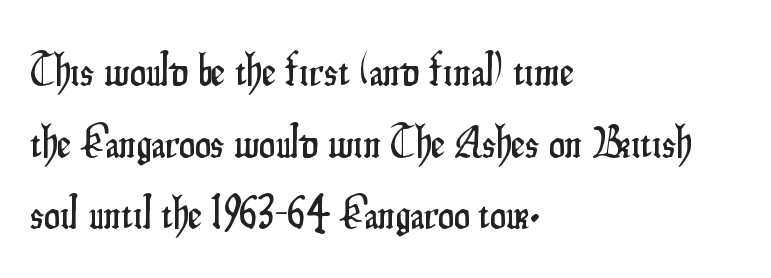
Q: Is the text italic (slanted)? A: No, it is upright.
Q: Is the typeface a serif or a sans-serif typeface? A: Sans-serif.
Q: Is the text underlined? A: No.
Q: How is the paragraph aligned? A: Left-aligned.
Q: Is the spacing between letters normal or unusually wide? A: Normal.
Q: Is the spacing between lines tight, normal or loose? A: Normal.
Q: Width (condensed, normal, or wide)? A: Condensed.
Q: Stroke contrast? A: Low.
Q: x-height? A: Small.
Q: Monospaced? A: No.
